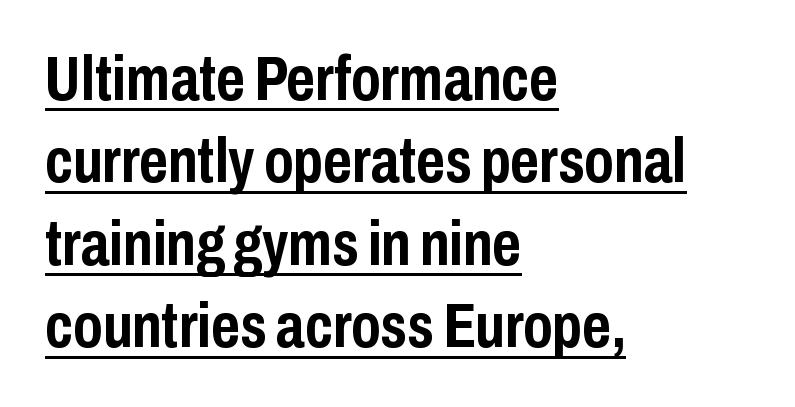
{"serif": "no", "italic": "no", "bold": "yes", "weight": "semibold", "width": "condensed", "stroke_contrast": "low", "x_height": "medium", "monospaced": "no", "underline": "yes", "align": "left", "line_spacing": "normal", "line_spacing_ratio": 1.33, "letter_spacing": "normal", "letter_spacing_em": 0.0, "glyph_px": 62}
